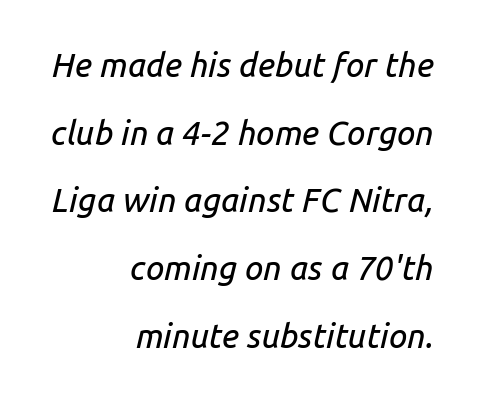
The image shows 33 px text type, italic (leaning right); set right-aligned, loose line spacing (2.05x), normal letter spacing, not underlined; low stroke contrast and a medium x-height.
